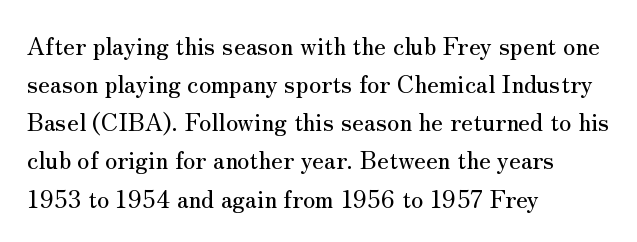
Q: Is the text italic (slanted)? A: No, it is upright.
Q: Is the text underlined? A: No.
Q: How is the paragraph aligned? A: Left-aligned.
Q: Is the spacing between letters normal or unusually wide? A: Normal.
Q: Is the spacing between lines tight, normal or loose? A: Normal.
